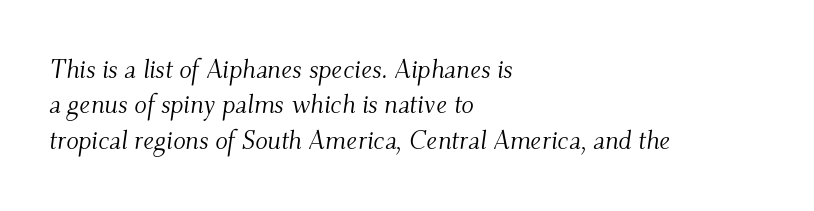
Q: Is the text bold? A: No.
Q: Is the text italic (slanted)? A: Yes, it leans right by about 9 degrees.
Q: Is the text underlined? A: No.
Q: How is the paragraph aligned? A: Left-aligned.
Q: Is the spacing between letters normal or unusually wide? A: Normal.
Q: Is the spacing between lines tight, normal or loose? A: Normal.
